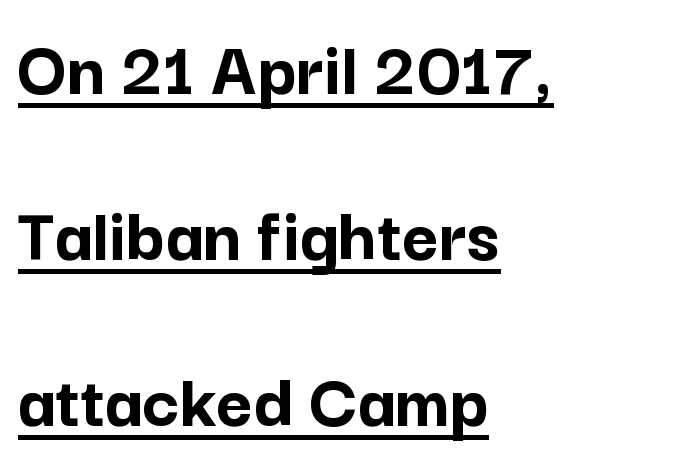
{"serif": "no", "italic": "no", "bold": "yes", "weight": "semibold", "width": "normal", "stroke_contrast": "low", "x_height": "medium", "monospaced": "no", "underline": "yes", "align": "left", "line_spacing": "loose", "line_spacing_ratio": 2.1, "letter_spacing": "normal", "letter_spacing_em": 0.0, "glyph_px": 79}
